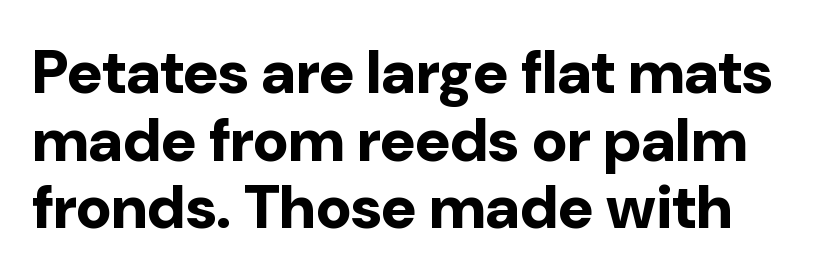
Think of a printed novel: that variable character pitch is what you see here. These words are printed bold, with thick strokes throughout. Leading: reduced. Vertical strokes here are truly vertical.
